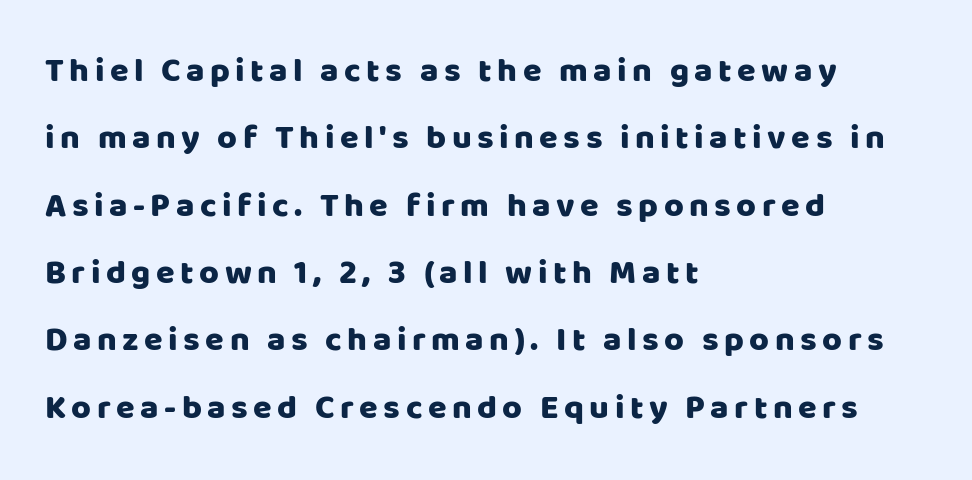
{"serif": "no", "italic": "no", "width": "normal", "stroke_contrast": "low", "x_height": "large", "monospaced": "no", "underline": "no", "align": "left", "line_spacing": "loose", "line_spacing_ratio": 1.98, "glyph_px": 34}
